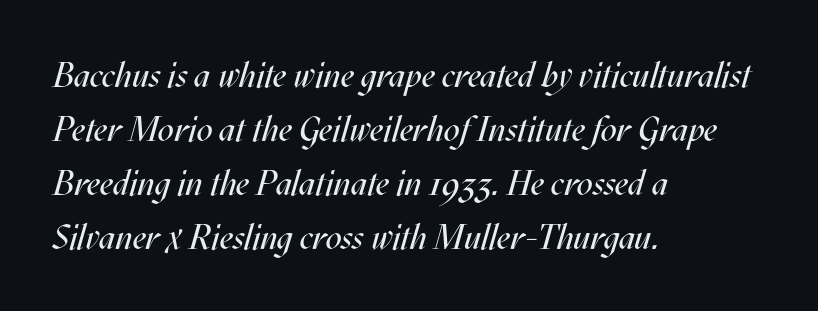
The image shows 35 px regular-weight, condensed type, italic (leaning right); set left-aligned, normal line spacing (1.54x), normal letter spacing, not underlined; medium stroke contrast and a large x-height.
